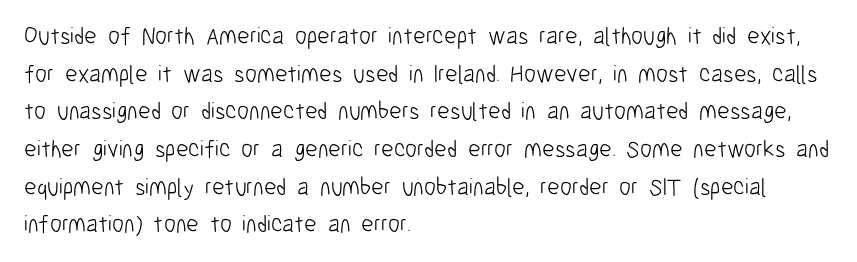
The image shows 24 px text type, upright; set left-aligned, normal line spacing (1.57x), normal letter spacing, not underlined.
